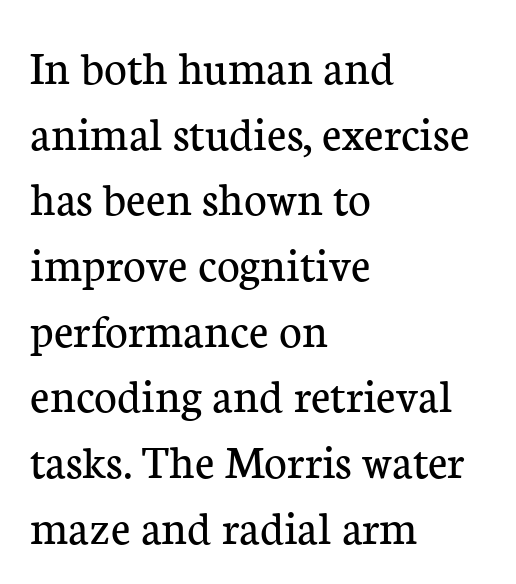
The image shows 49 px regular-weight serif type, upright; set left-aligned, normal line spacing (1.34x), normal letter spacing, not underlined; low stroke contrast and a medium x-height.
